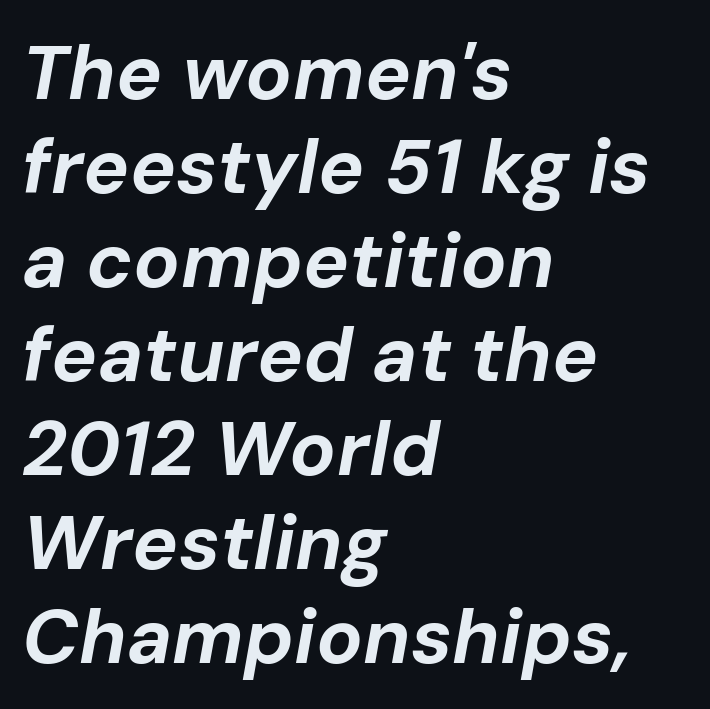
{"italic": "yes", "lean": "right", "slant_degrees": 10, "bold": "yes", "weight": "bold", "width": "normal", "stroke_contrast": "low", "x_height": "medium", "monospaced": "no", "underline": "no", "align": "left", "line_spacing_ratio": 1.22, "letter_spacing": "normal", "letter_spacing_em": 0.0, "glyph_px": 77}
